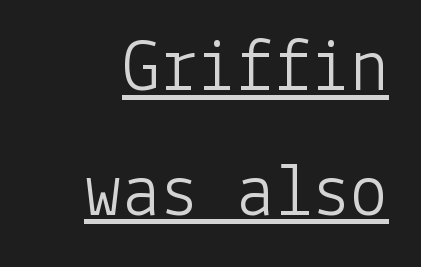
{"serif": "no", "italic": "no", "bold": "no", "weight": "light", "width": "normal", "stroke_contrast": "low", "x_height": "medium", "underline": "yes", "line_spacing": "normal", "line_spacing_ratio": 1.64, "letter_spacing": "normal", "letter_spacing_em": 0.0, "glyph_px": 76}
